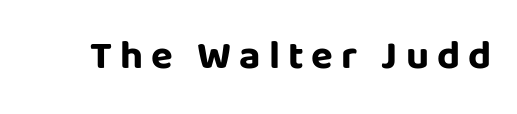
Students, this is bold: see how much ink each stroke carries. The face used here is proportionally spaced, like ordinary book or web type. In terms of letterspacing, this is a distinctly airy, spread setting. Does the type have serifs? No, each stem ends abruptly. A bare baseline throughout the passage.
